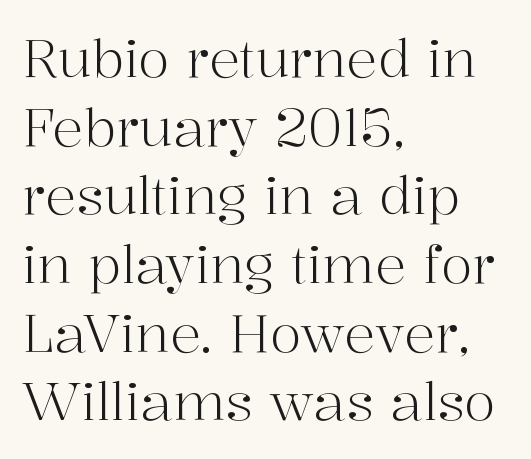
{"serif": "yes", "italic": "no", "bold": "no", "weight": "light", "width": "normal", "stroke_contrast": "high", "x_height": "medium", "monospaced": "no", "underline": "no", "align": "left", "line_spacing": "normal", "line_spacing_ratio": 1.32, "letter_spacing": "normal", "letter_spacing_em": 0.0, "glyph_px": 52}
